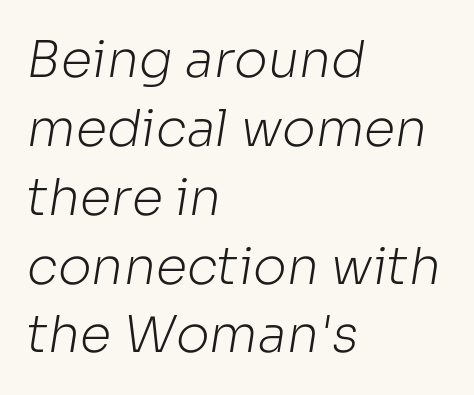
{"serif": "no", "bold": "no", "weight": "light", "width": "normal", "stroke_contrast": "low", "x_height": "medium", "monospaced": "no", "underline": "no", "align": "left", "line_spacing": "normal", "line_spacing_ratio": 1.35, "letter_spacing": "normal", "letter_spacing_em": 0.0, "glyph_px": 51}
